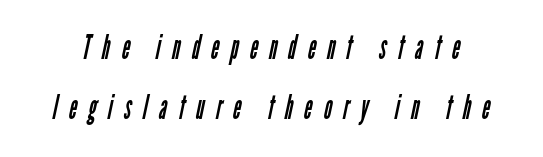
Serif or sans? Sans — the stroke terminals are bare. Weight: in the light-to-regular range. Characters follow at a spacing far wider than the type designer built in. The passage shown is typed in a proportional face where columns would drift.
